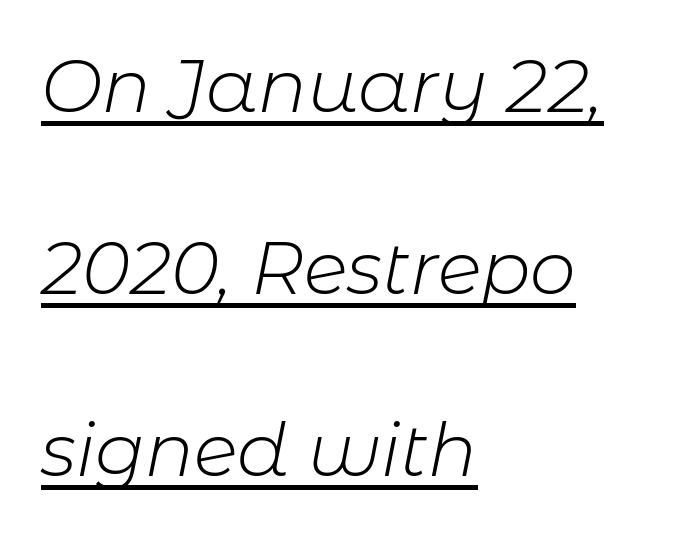
Q: Is the text bold? A: No.
Q: Is the text italic (slanted)? A: Yes, it leans right by about 11 degrees.
Q: Is the text underlined? A: Yes.
Q: How is the paragraph aligned? A: Left-aligned.
Q: Is the spacing between letters normal or unusually wide? A: Normal.
Q: Is the spacing between lines tight, normal or loose? A: Loose.
Q: Width (condensed, normal, or wide)? A: Normal.
Q: Stroke contrast? A: Low.
Q: x-height? A: Medium.
Q: Monospaced? A: No.
